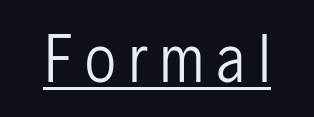
Is there any slant? The stems are plumb. The glyphs in this specimen are sans serif. This sample has the flowing, uneven cadence of proportional lettering. In terms of letterspacing, this is a distinctly airy, spread setting. Each line of the rendering has a horizontal stroke beneath the glyphs.
